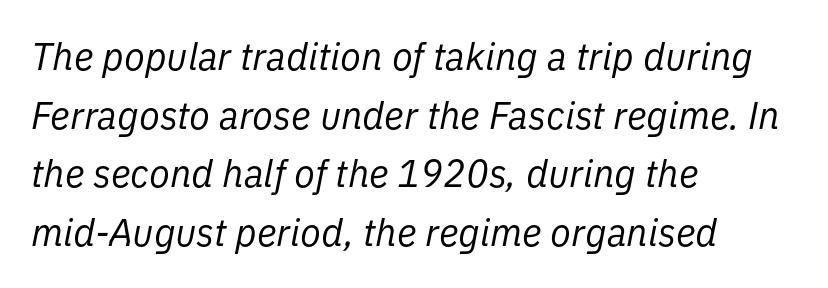
Q: Is the text bold? A: No.
Q: Is the text italic (slanted)? A: Yes, it leans right by about 11 degrees.
Q: Is the text underlined? A: No.
Q: How is the paragraph aligned? A: Left-aligned.
Q: Is the spacing between letters normal or unusually wide? A: Normal.
Q: Is the spacing between lines tight, normal or loose? A: Normal.
Q: Width (condensed, normal, or wide)? A: Normal.
Q: Stroke contrast? A: Low.
Q: x-height? A: Medium.
Q: Monospaced? A: No.
